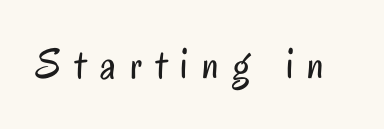
The image shows 43 px regular-weight, condensed sans-serif type, upright; set unusually wide letter spacing (+0.33 em), not underlined; low stroke contrast and a small x-height.
